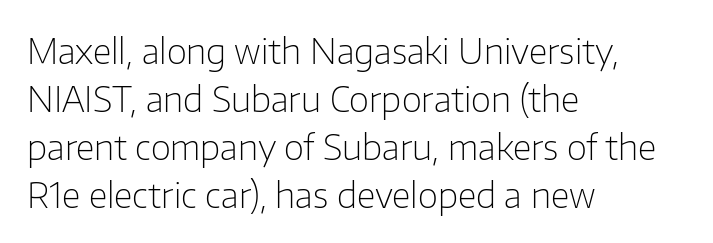
{"serif": "no", "italic": "no", "bold": "no", "weight": "light", "width": "normal", "stroke_contrast": "low", "x_height": "medium", "monospaced": "no", "underline": "no", "align": "left", "line_spacing": "normal", "line_spacing_ratio": 1.37, "letter_spacing": "normal", "letter_spacing_em": 0.0, "glyph_px": 35}
